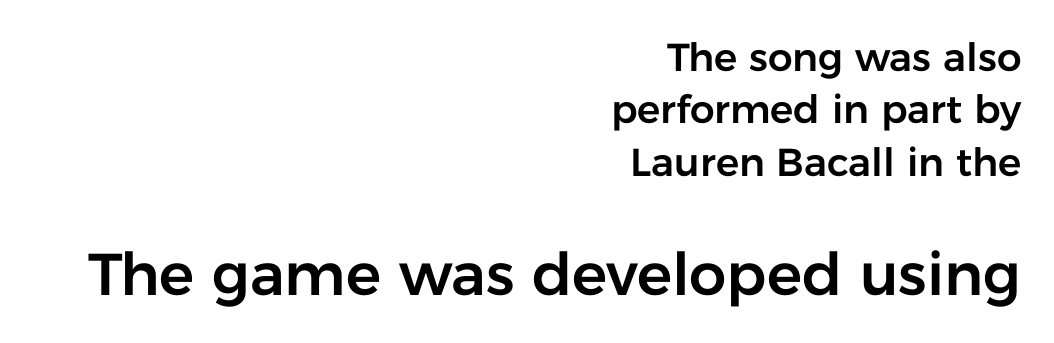
{"serif": "no", "italic": "no", "width": "normal", "stroke_contrast": "low", "x_height": "medium", "monospaced": "no", "underline": "no", "align": "right", "line_spacing": "normal", "line_spacing_ratio": 1.34, "letter_spacing": "normal", "letter_spacing_em": 0.0, "larger_block": "second", "size_ratio": 1.51, "glyph_px": 59}
